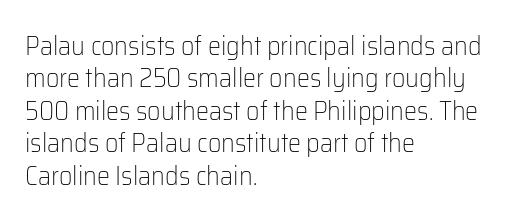
{"italic": "no", "bold": "no", "underline": "no", "align": "left", "line_spacing": "normal", "line_spacing_ratio": 1.25, "letter_spacing": "normal", "letter_spacing_em": 0.0, "glyph_px": 26}
